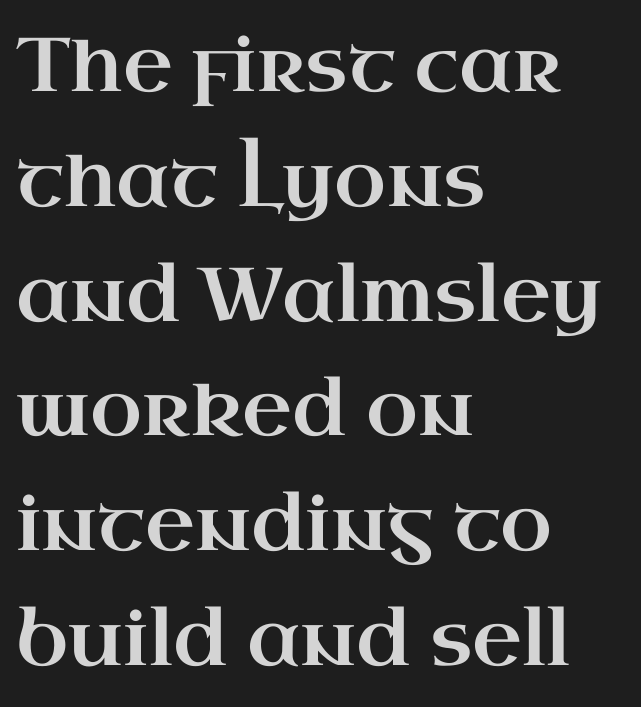
Q: Is the text italic (slanted)? A: No, it is upright.
Q: Is the typeface a serif or a sans-serif typeface? A: Serif.
Q: Is the text underlined? A: No.
Q: How is the paragraph aligned? A: Left-aligned.
Q: Is the spacing between letters normal or unusually wide? A: Normal.
Q: Is the spacing between lines tight, normal or loose? A: Normal.
Q: Width (condensed, normal, or wide)? A: Wide.
Q: Stroke contrast? A: High.
Q: x-height? A: Small.
Q: Monospaced? A: No.
